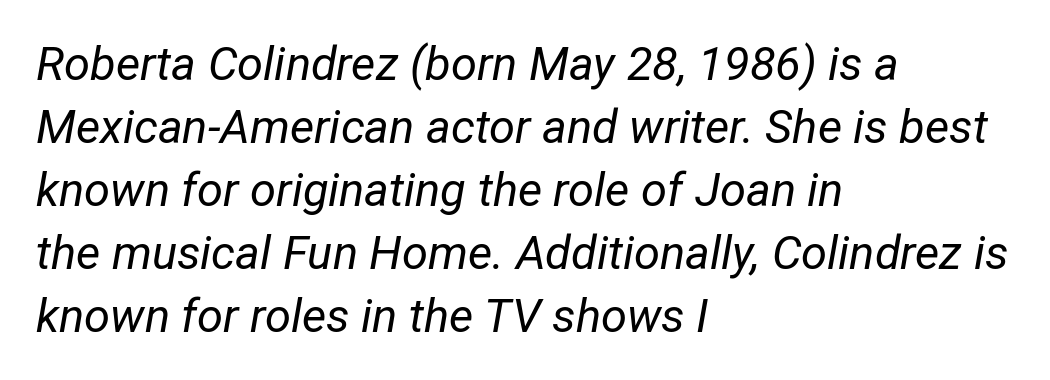
The image shows 47 px regular-weight, condensed type, italic (leaning right); set left-aligned, normal line spacing (1.34x), normal letter spacing, not underlined; low stroke contrast and a medium x-height.
